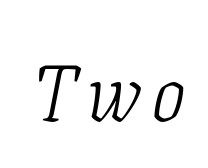
{"serif": "yes", "italic": "yes", "lean": "right", "slant_degrees": 11, "bold": "no", "weight": "light", "width": "condensed", "stroke_contrast": "low", "x_height": "medium", "monospaced": "no", "underline": "no", "glyph_px": 79}
